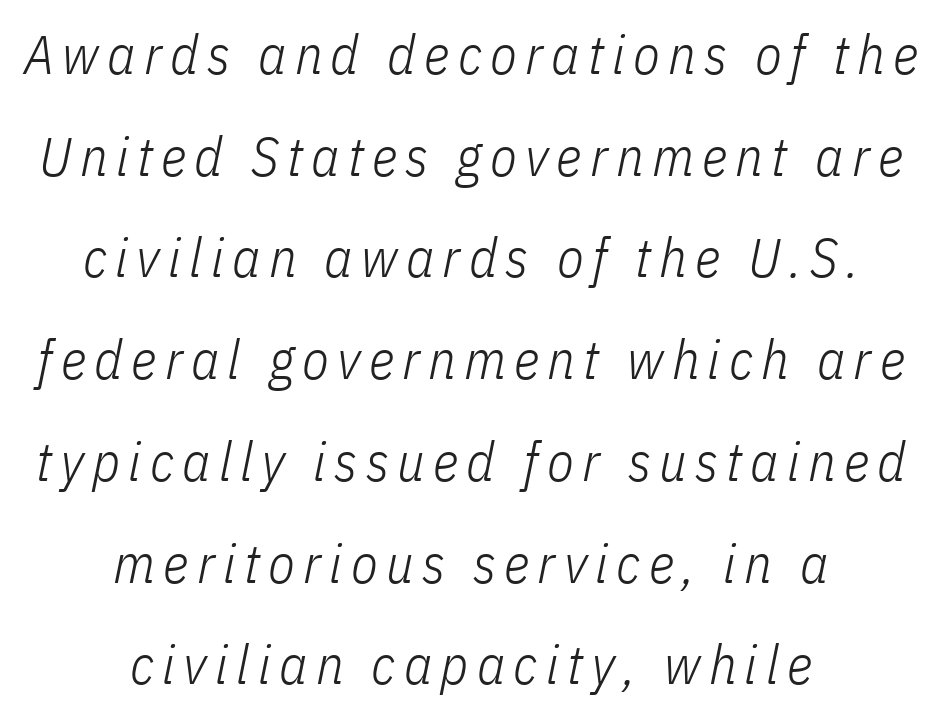
Q: Is the text bold? A: No.
Q: Is the text italic (slanted)? A: Yes, it leans right by about 11 degrees.
Q: Is the text underlined? A: No.
Q: How is the paragraph aligned? A: Centered.
Q: Width (condensed, normal, or wide)? A: Condensed.
Q: Stroke contrast? A: Low.
Q: x-height? A: Medium.
Q: Monospaced? A: No.
